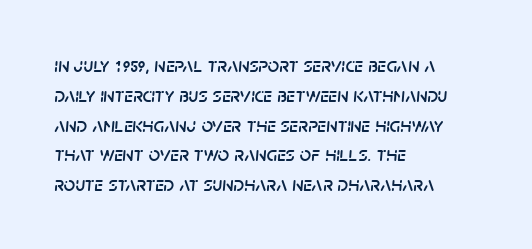
{"italic": "yes", "lean": "right", "slant_degrees": 5, "underline": "no", "align": "left", "line_spacing": "normal", "line_spacing_ratio": 1.49, "letter_spacing": "normal", "letter_spacing_em": 0.0, "glyph_px": 20}
